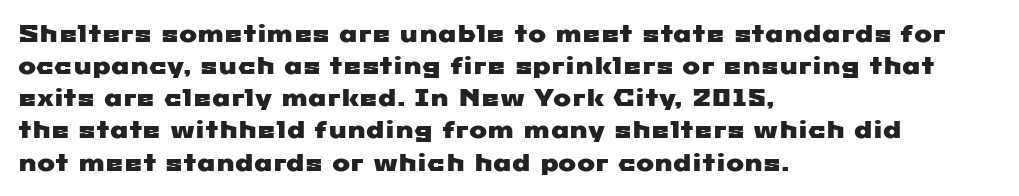
Q: Is the text underlined? A: No.
Q: How is the paragraph aligned? A: Left-aligned.
Q: Is the spacing between letters normal or unusually wide? A: Normal.
Q: Is the spacing between lines tight, normal or loose? A: Normal.
